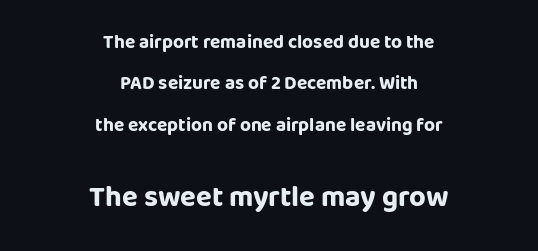
The text block is weighted toward neither margin, spreading evenly from the middle. No italicization has been applied; the sample stays upright. Honestly, the letter spacing is just normal — you wouldn't notice it. Serifs: no, the terminals of the letterforms are clean. Only glyphs here, with clear space below each row.
